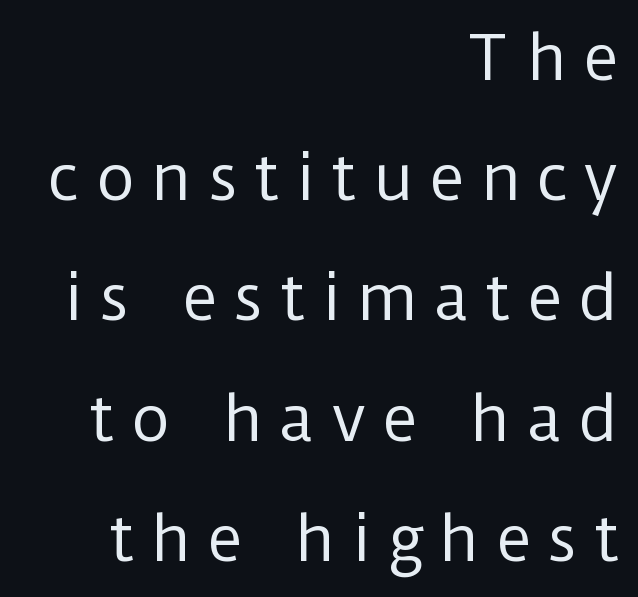
The image shows 61 px regular-weight sans-serif type, upright; set right-aligned, loose line spacing (1.97x), unusually wide letter spacing (+0.26 em), not underlined; low stroke contrast and a medium x-height.
